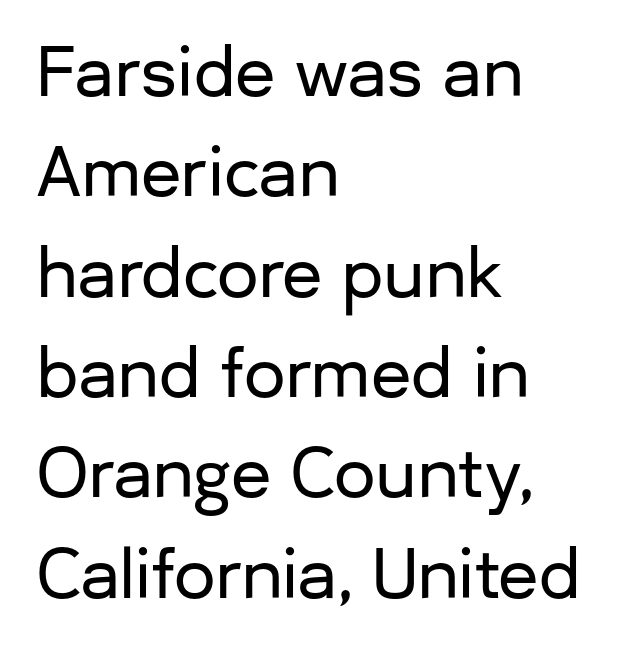
Rule under the text: the space is simply empty. Note the varied advance widths — an 'i' is clearly narrower than an 'm'. The glyphs in this specimen are sans serif. Leftover space on each line is placed entirely after the last word.
